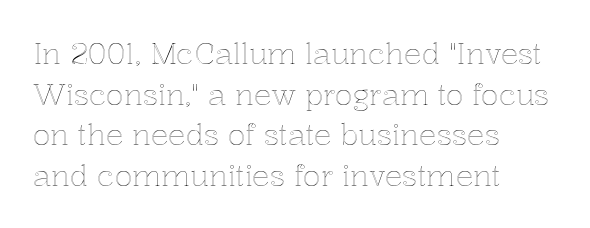
The image shows 29 px text type, upright; set left-aligned, normal line spacing (1.4x), normal letter spacing, not underlined; a medium x-height.
